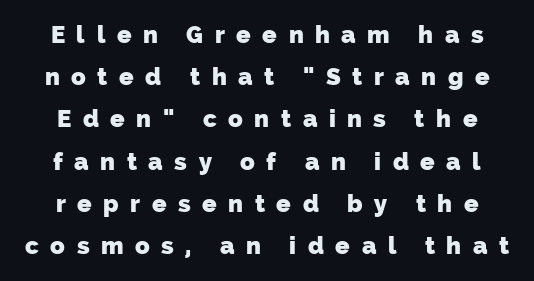
The rendering inserts visible extra space after every character. A dark, heavy texture on the line: the type is bold. Descenders hang freely into open space.
